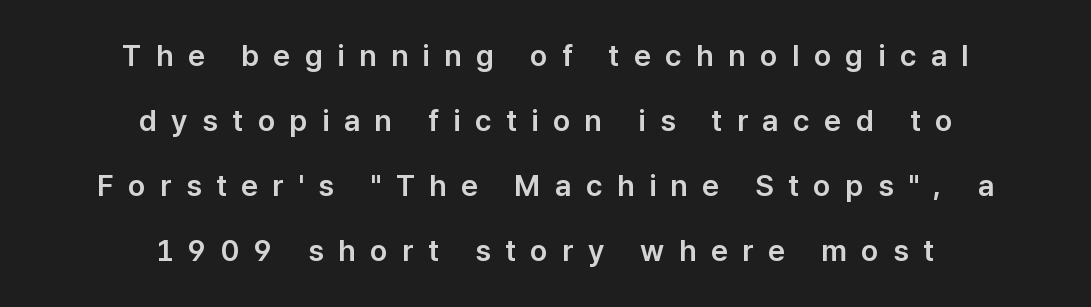
The passage shown stacks its lines with a broad gap. A clean baseline with only descenders dipping below it. Spacing verdict: proportional, widths tailored to each character. Display-style spreading of the glyphs; the letterfit is very open. These lines are centered, leaving both edges ragged.
